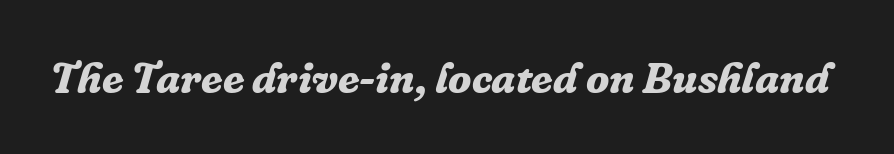
The image shows 43 px bold serif type, italic (leaning right); set normal letter spacing, not underlined; low stroke contrast and a medium x-height.
